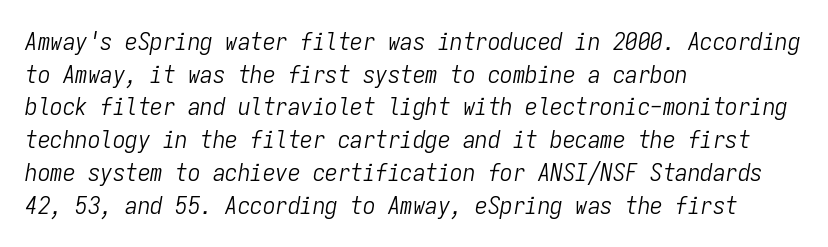
A normal amount of white space separates one row of letters from the next. This rendering uses left alignment, leaving the right contour irregular. Quick note: italic. The gap between lines stays unmarked. Each stroke keeps to a modest, everyday thickness or less.
